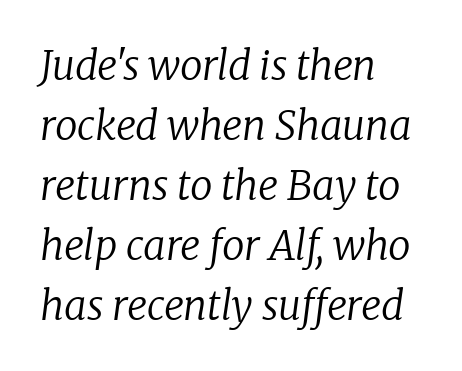
The image shows 40 px regular-weight serif type, italic (leaning right); set left-aligned, normal line spacing (1.5x), normal letter spacing, not underlined; low stroke contrast and a medium x-height.
